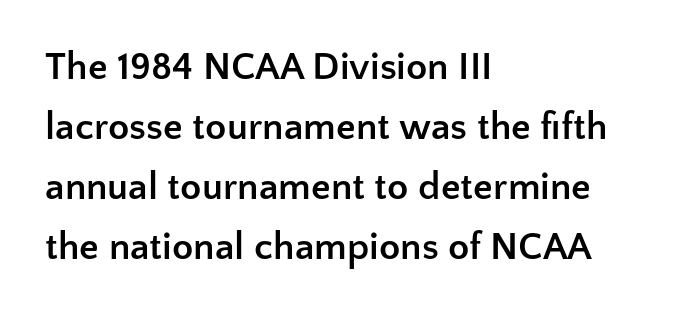
The image shows 39 px semibold sans-serif type, upright; set left-aligned, normal line spacing (1.54x), normal letter spacing, not underlined; low stroke contrast and a medium x-height.
